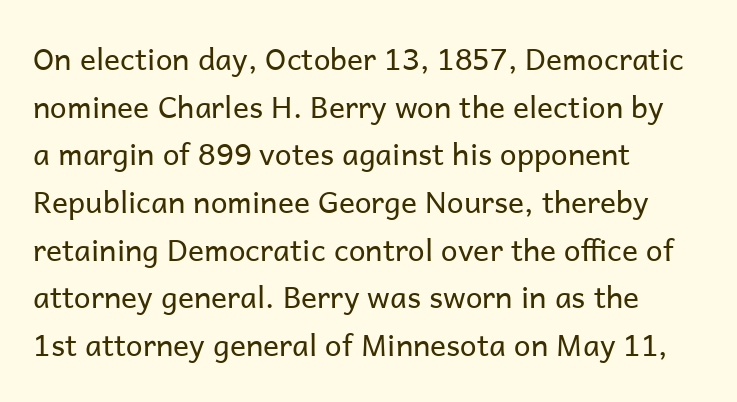
Q: Is the text bold? A: No.
Q: Is the text italic (slanted)? A: No, it is upright.
Q: Is the typeface a serif or a sans-serif typeface? A: Sans-serif.
Q: Is the text underlined? A: No.
Q: How is the paragraph aligned? A: Left-aligned.
Q: Is the spacing between letters normal or unusually wide? A: Normal.
Q: Is the spacing between lines tight, normal or loose? A: Normal.
Q: Width (condensed, normal, or wide)? A: Normal.
Q: Stroke contrast? A: Low.
Q: x-height? A: Medium.
Q: Monospaced? A: No.
